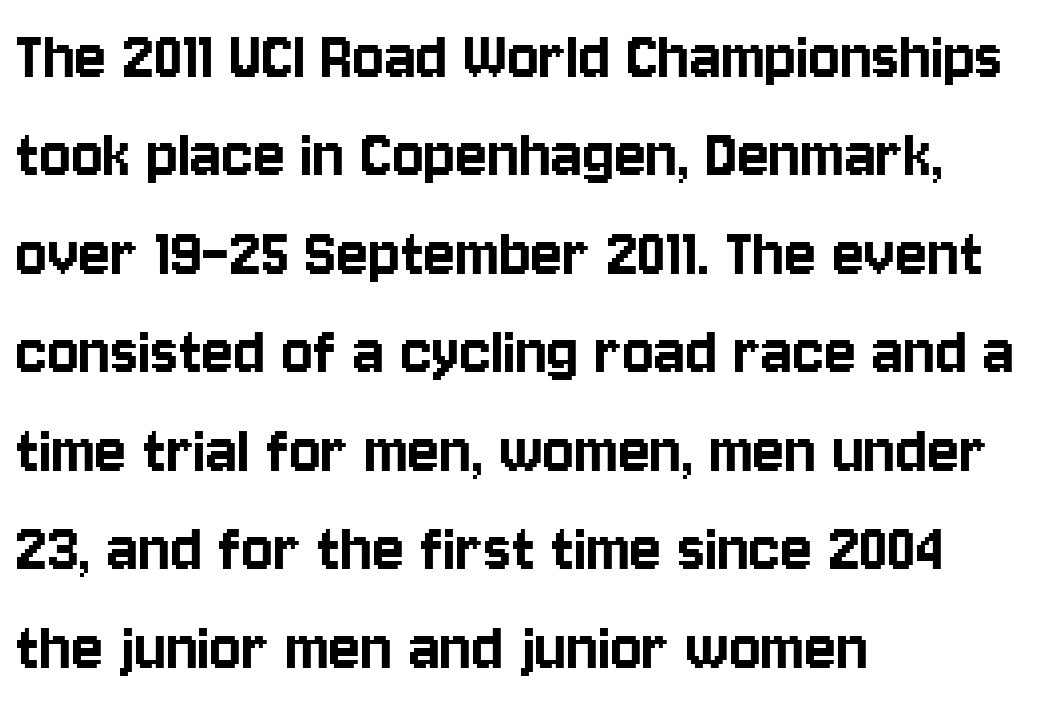
{"serif": "no", "italic": "no", "width": "condensed", "stroke_contrast": "low", "x_height": "large", "monospaced": "no", "underline": "no", "align": "left", "line_spacing": "normal", "line_spacing_ratio": 1.33, "letter_spacing": "normal", "letter_spacing_em": 0.0, "glyph_px": 74}
